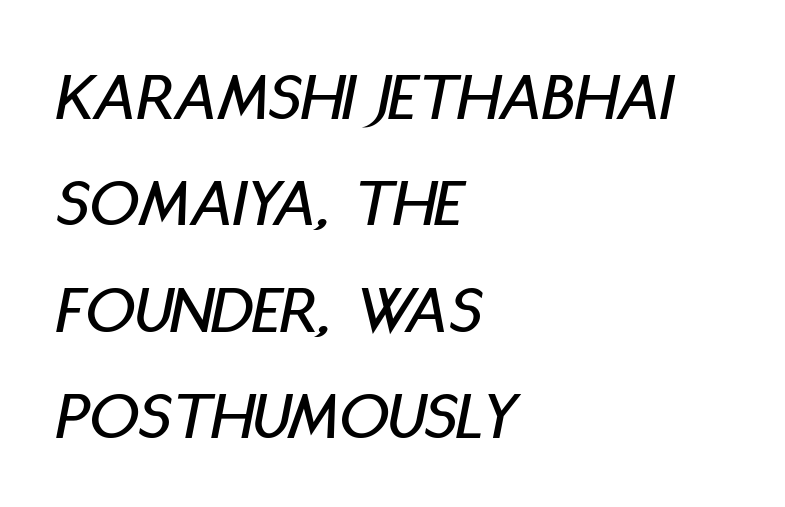
The image shows 69 px condensed type, italic (leaning right); set left-aligned, normal line spacing (1.54x), normal letter spacing, not underlined; low stroke contrast and a large x-height.
